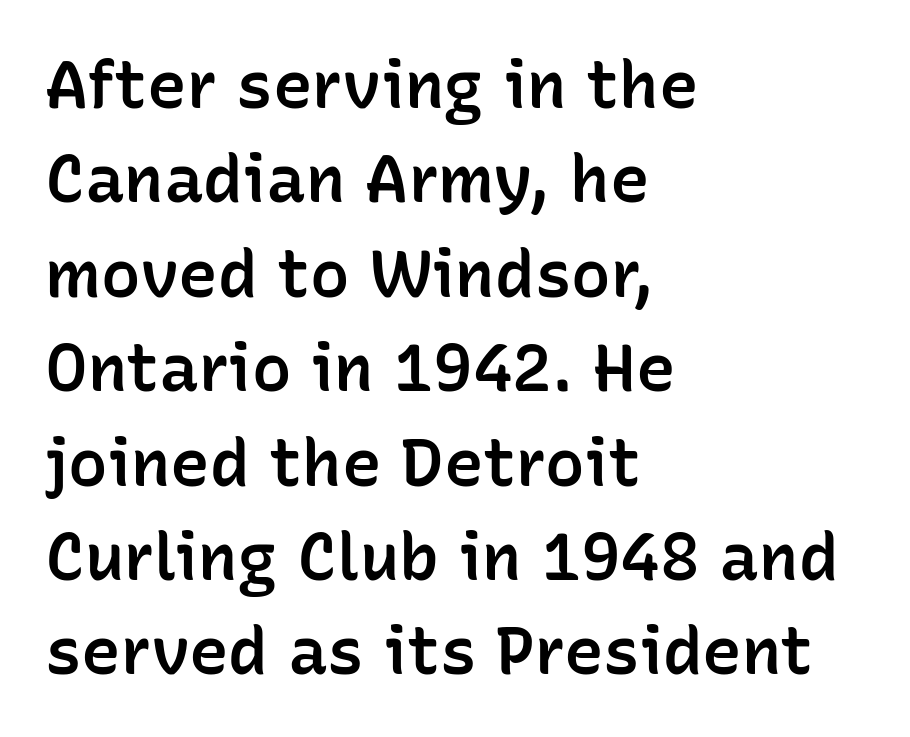
Q: Is the text bold? A: Semi-bold.
Q: Is the text italic (slanted)? A: No, it is upright.
Q: Is the typeface a serif or a sans-serif typeface? A: Sans-serif.
Q: Is the text underlined? A: No.
Q: How is the paragraph aligned? A: Left-aligned.
Q: Is the spacing between letters normal or unusually wide? A: Normal.
Q: Is the spacing between lines tight, normal or loose? A: Normal.
Q: Width (condensed, normal, or wide)? A: Normal.
Q: Stroke contrast? A: Low.
Q: x-height? A: Medium.
Q: Monospaced? A: No.
